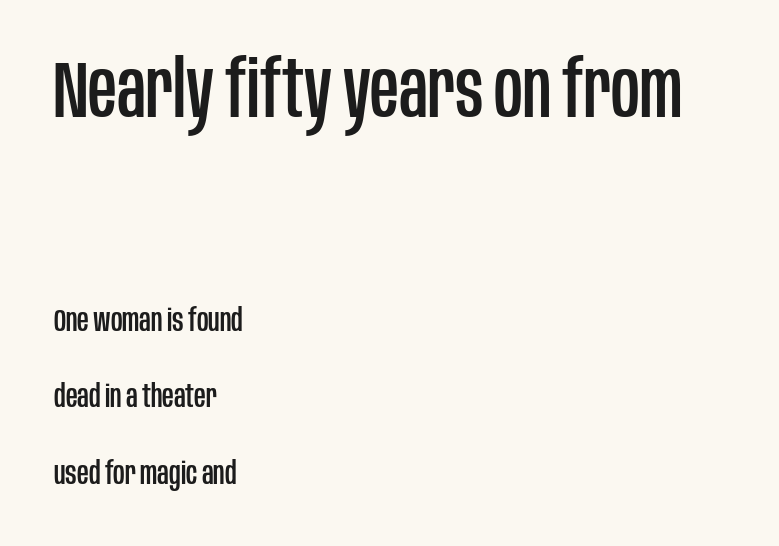
Reading top to bottom, the characters get smaller at the block break. I'd call this a sans setting — the letters go barefoot. If you measured baseline to baseline, you'd find a long distance. Bare-footed words on every line.
